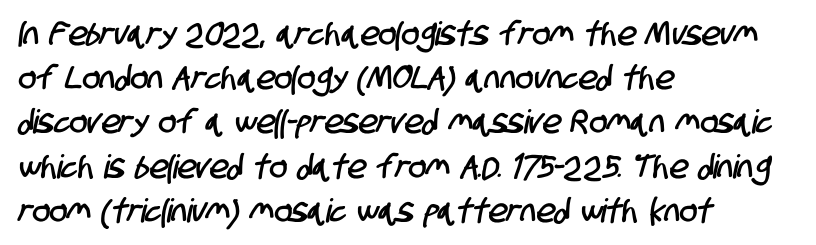
Compared with typical paragraphs, the rows here are spaced about the same. Varying glyph widths throughout — classic text-font behaviour. Does the type have serifs? No, each stem ends abruptly. The typesetter chose a ragged-right arrangement here. You could call the tracking neutral — neither tight nor loose.
